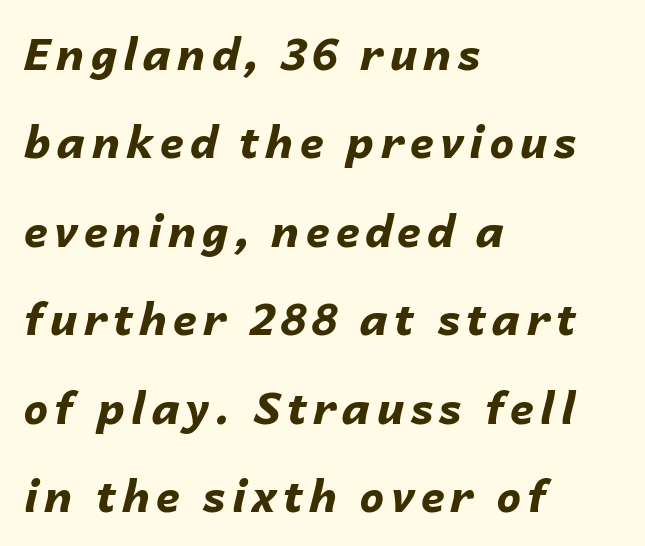
The passage shown leans; its letterforms are oblique. One-word summary of the alignment: left. Interline gaps are noticeably wide in this sample. You could not count columns in this text — the font is proportionally spaced.
